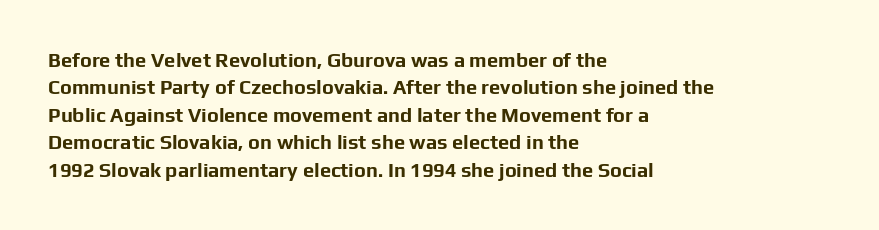
Here the glyphs are tracked normally, forming tight word shapes. The lettering stays uniformly vertical, giving the passage a roman look. The strokes are fattened all the way to bold. This sample keeps an unexceptional amount of space between lines. Underline: absent.
